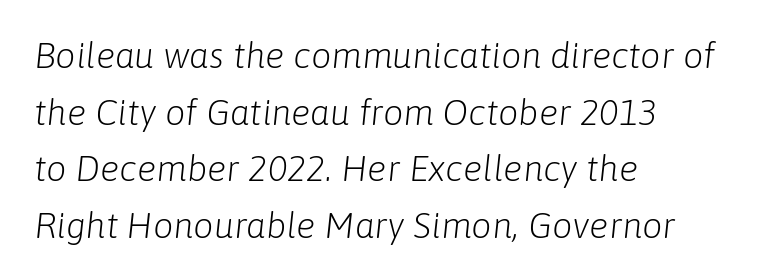
Inter-character spacing is left at the font's built-in metrics. Every row of glyphs begins at an identical x-position on the left. Caption: face not bold, strokes unweighted. You can tell it's italic because the verticals aren't actually vertical. Think of a printed novel: that variable character pitch is what you see here. Glance below the letters and you will spot only blank space.
